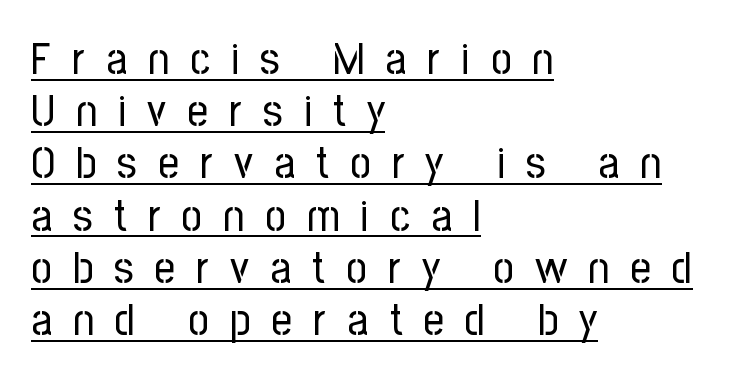
Q: Is the text bold? A: No.
Q: Is the text italic (slanted)? A: No, it is upright.
Q: Is the typeface a serif or a sans-serif typeface? A: Sans-serif.
Q: Is the text underlined? A: Yes.
Q: How is the paragraph aligned? A: Left-aligned.
Q: Is the spacing between letters normal or unusually wide? A: Unusually wide.
Q: Width (condensed, normal, or wide)? A: Condensed.
Q: Stroke contrast? A: Low.
Q: x-height? A: Medium.
Q: Monospaced? A: No.
